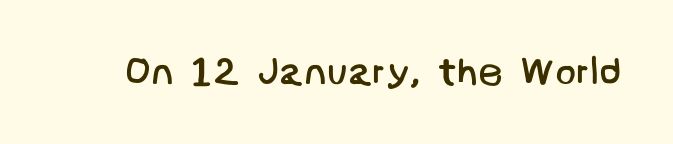
The image shows 39 px regular-weight sans-serif type; set normal letter spacing, not underlined; low stroke contrast and a large x-height.
